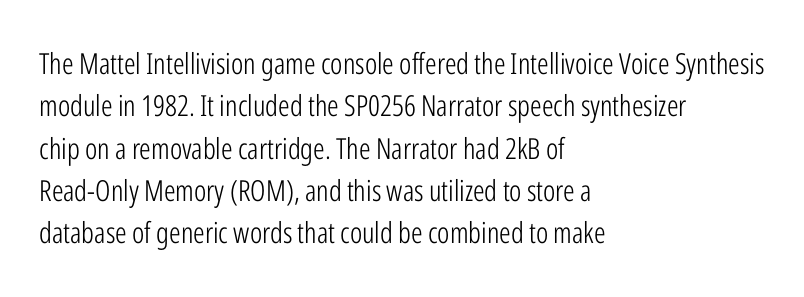
The rendering uses natural spacing where letterforms have individual widths. Spacing between characters is what you'd get straight out of the box. Unmarked baselines from the first word to the last. A quiet, ordinary-to-light weight characterises the typeface.
